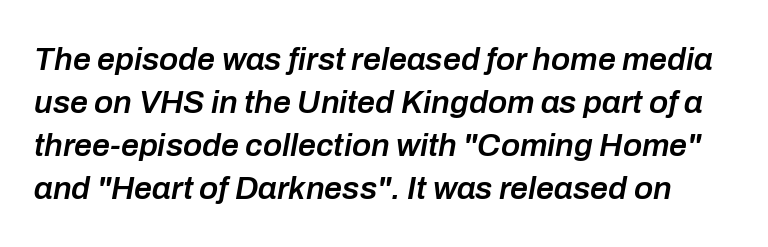
{"italic": "yes", "lean": "right", "slant_degrees": 10, "bold": "semi", "weight": "semibold", "width": "normal", "stroke_contrast": "low", "x_height": "medium", "monospaced": "no", "underline": "no", "line_spacing": "normal", "line_spacing_ratio": 1.34, "letter_spacing": "normal", "letter_spacing_em": 0.0, "glyph_px": 32}
